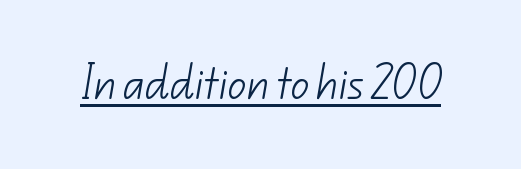
The image shows 37 px light sans-serif type; set normal letter spacing, underlined; low stroke contrast and a small x-height.
